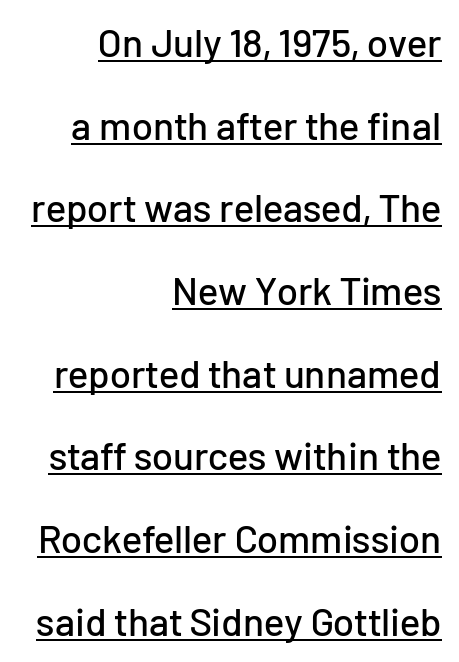
{"serif": "no", "italic": "no", "width": "normal", "stroke_contrast": "low", "x_height": "medium", "monospaced": "no", "underline": "yes", "align": "right", "line_spacing": "loose", "line_spacing_ratio": 2.12, "letter_spacing": "normal", "letter_spacing_em": 0.0, "glyph_px": 39}
